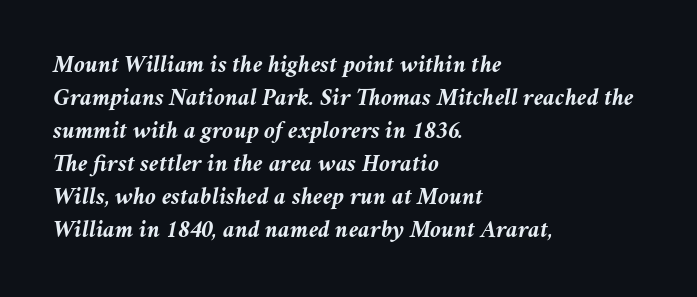
{"italic": "yes", "lean": "right", "slant_degrees": 11, "bold": "yes", "underline": "no", "align": "left", "line_spacing": "normal", "line_spacing_ratio": 1.32, "letter_spacing": "normal", "letter_spacing_em": 0.0, "glyph_px": 25}
